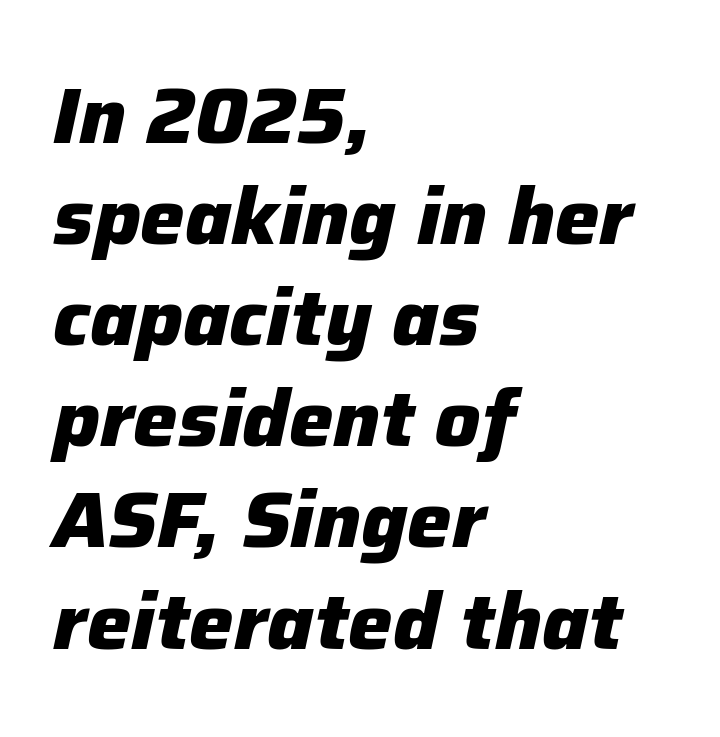
The image shows 79 px heavy type, italic (leaning right); set left-aligned, normal line spacing (1.28x), normal letter spacing, not underlined; low stroke contrast and a medium x-height.
